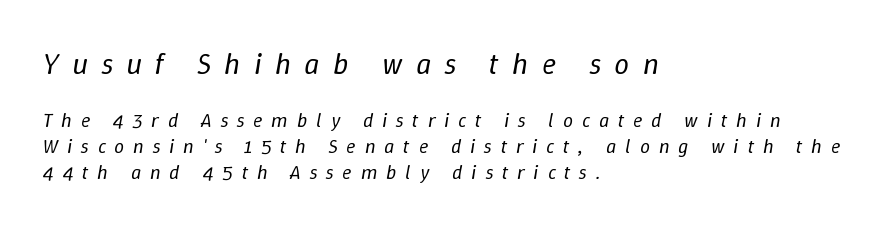
The image shows 30 px regular-weight type, italic (leaning right); set left-aligned, normal line spacing (1.3x), unusually wide letter spacing (+0.44 em), not underlined; the first (top) block is 1.5x larger; low stroke contrast and a medium x-height.
